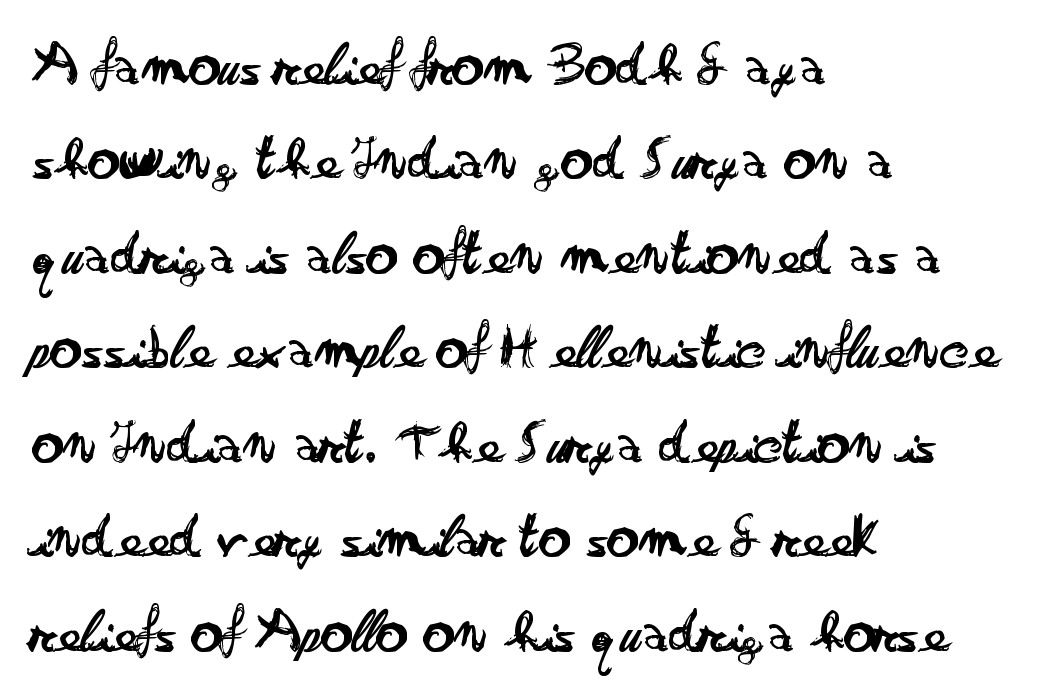
Serif or sans? Sans — the stroke terminals are bare. No extra tracking has been applied to these lines. Rows of type keep a routine distance in the vertical direction. Lines of text with bare space underneath.
